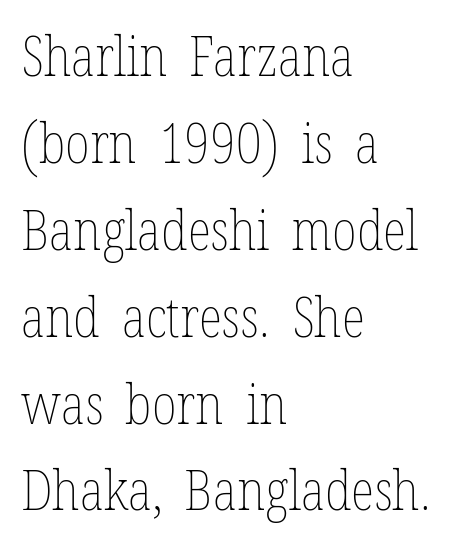
These lines are rendered in a variable-pitch font. Teacher's note: observe the even left margin — that is flush-left alignment. Evenly set lines give the paragraph a standard silhouette. Compared with a typical body face, this is equally light or lighter still.
